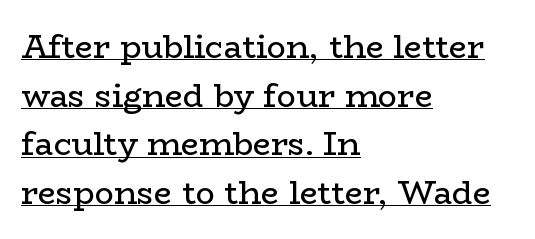
{"serif": "yes", "italic": "no", "bold": "no", "weight": "regular", "width": "wide", "stroke_contrast": "low", "x_height": "medium", "monospaced": "no", "underline": "yes", "align": "left", "line_spacing": "normal", "line_spacing_ratio": 1.52, "letter_spacing": "normal", "letter_spacing_em": 0.0, "glyph_px": 32}
